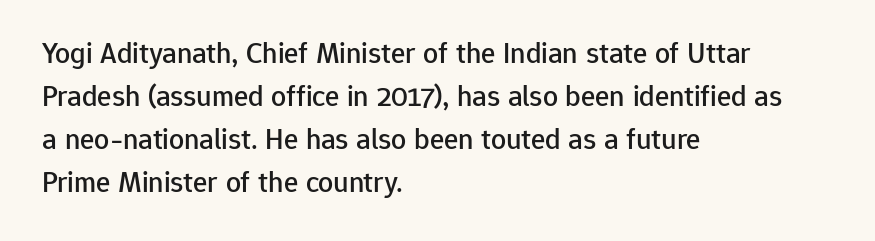
Q: Is the text italic (slanted)? A: No, it is upright.
Q: Is the typeface a serif or a sans-serif typeface? A: Sans-serif.
Q: Is the text underlined? A: No.
Q: How is the paragraph aligned? A: Left-aligned.
Q: Is the spacing between letters normal or unusually wide? A: Normal.
Q: Is the spacing between lines tight, normal or loose? A: Normal.
Q: Width (condensed, normal, or wide)? A: Normal.
Q: Stroke contrast? A: Low.
Q: x-height? A: Medium.
Q: Monospaced? A: No.
